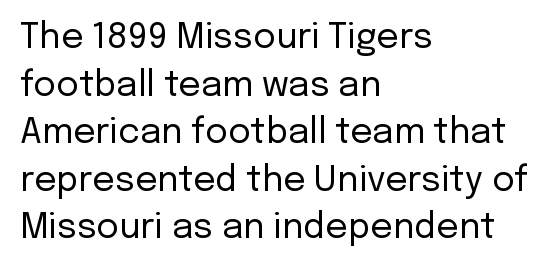
Q: Is the text bold? A: No.
Q: Is the text italic (slanted)? A: No, it is upright.
Q: Is the typeface a serif or a sans-serif typeface? A: Sans-serif.
Q: Is the text underlined? A: No.
Q: How is the paragraph aligned? A: Left-aligned.
Q: Is the spacing between letters normal or unusually wide? A: Normal.
Q: Is the spacing between lines tight, normal or loose? A: Normal.
Q: Width (condensed, normal, or wide)? A: Normal.
Q: Stroke contrast? A: Low.
Q: x-height? A: Medium.
Q: Monospaced? A: No.
